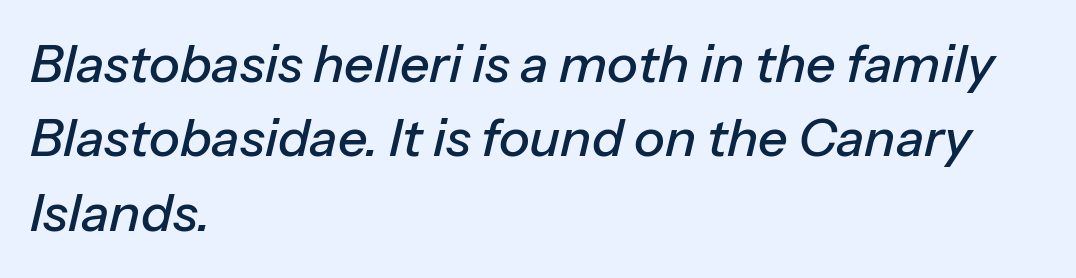
Think of a printed novel: that variable character pitch is what you see here. Underline: absent. Tracking here is standard; glyphs follow each other at the usual distance. The letters are slanted; this is an italic face. The rendering uses a moderate line-height, typical for paragraphs.
